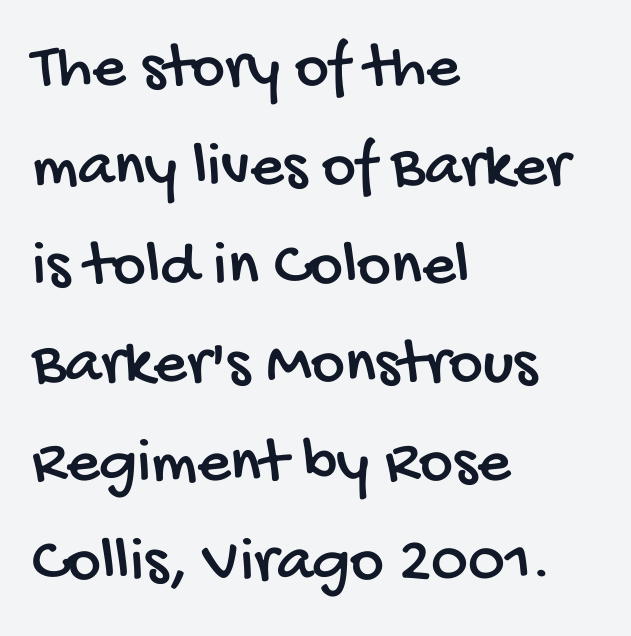
Q: Is the typeface a serif or a sans-serif typeface? A: Sans-serif.
Q: Is the text underlined? A: No.
Q: How is the paragraph aligned? A: Left-aligned.
Q: Is the spacing between letters normal or unusually wide? A: Normal.
Q: Is the spacing between lines tight, normal or loose? A: Normal.
Q: Width (condensed, normal, or wide)? A: Condensed.
Q: Stroke contrast? A: Low.
Q: x-height? A: Large.
Q: Monospaced? A: No.
